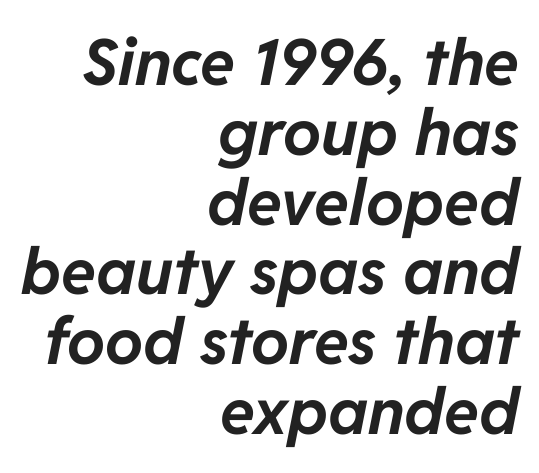
The string is rendered with underlining switched off. You could not count columns in this text — the font is proportionally spaced. Notice how the stems are inclined rather than vertical — that's the hallmark of italics. The typesetting leans heavy: a genuine bold.
